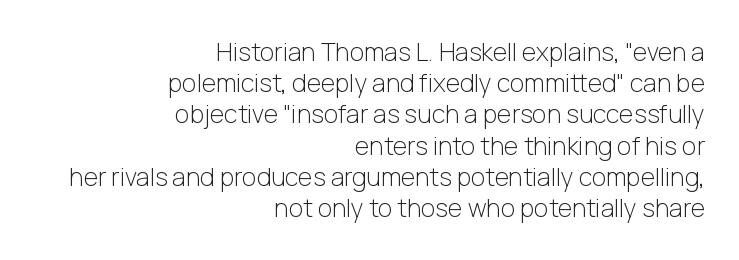
Notice how descenders clear the ascenders below comfortably — that's standard leading. The typography opts for an upright posture over an oblique one. Words appear dense and cohesive because spacing is normal. Each stroke keeps to a modest, everyday thickness or less. Notice how the passage keeps a crisp vertical edge on the right only.
